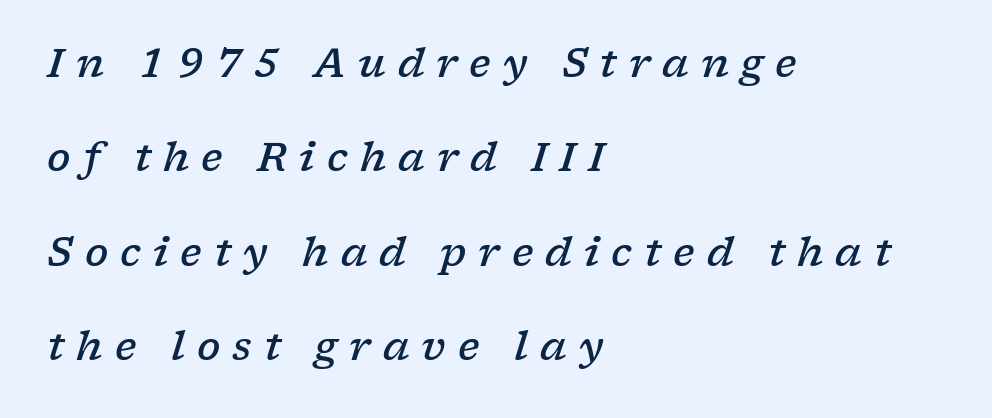
The image shows 39 px semibold, wide serif type, italic (leaning right); set left-aligned, loose line spacing (2.42x), unusually wide letter spacing (+0.31 em), not underlined; low stroke contrast and a medium x-height.
